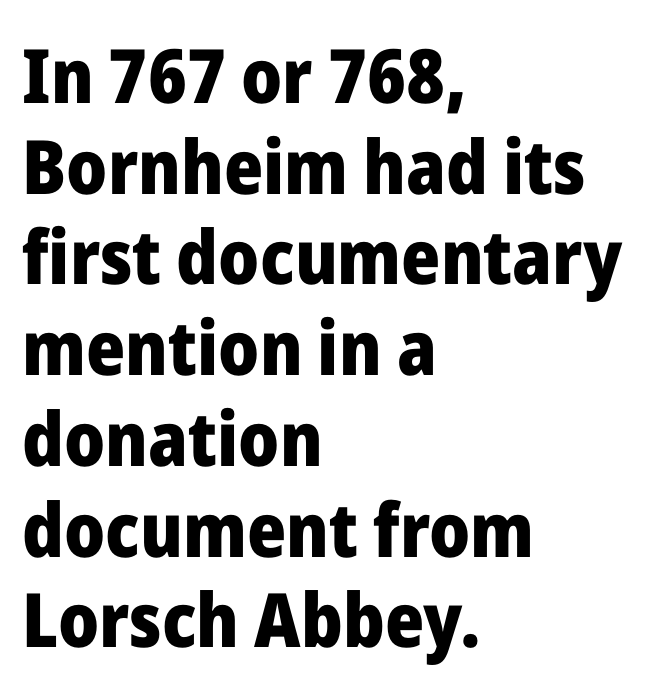
{"serif": "no", "italic": "no", "bold": "yes", "weight": "heavy", "width": "normal", "stroke_contrast": "low", "x_height": "medium", "monospaced": "no", "underline": "no", "align": "left", "line_spacing_ratio": 1.21, "letter_spacing": "normal", "letter_spacing_em": 0.0, "glyph_px": 75}
